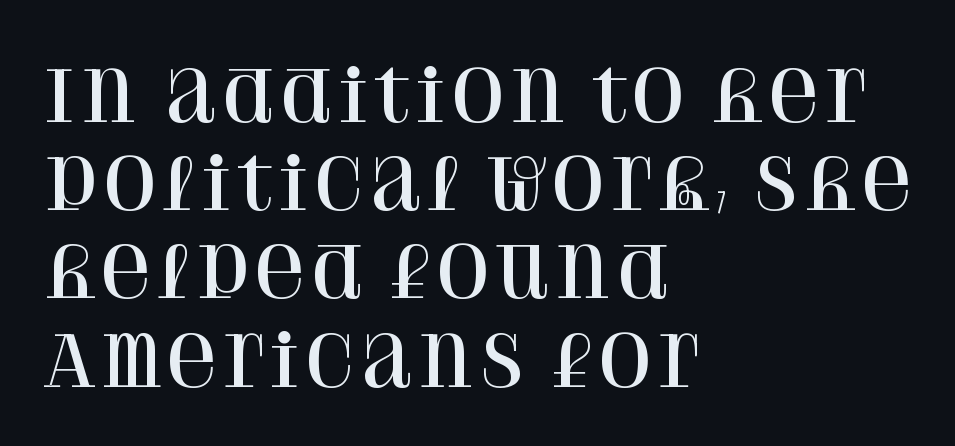
The image shows 70 px serif type, upright; set left-aligned, normal line spacing (1.26x), normal letter spacing, not underlined; high stroke contrast and a large x-height.
